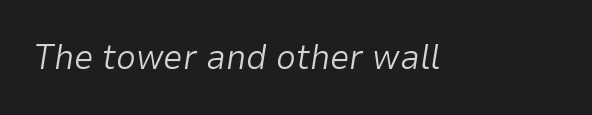
Q: Is the text bold? A: No.
Q: Is the text italic (slanted)? A: Yes, it leans right by about 9 degrees.
Q: Is the text underlined? A: No.
Q: Is the spacing between letters normal or unusually wide? A: Normal.
Q: Width (condensed, normal, or wide)? A: Normal.
Q: Stroke contrast? A: Low.
Q: x-height? A: Medium.
Q: Monospaced? A: No.
